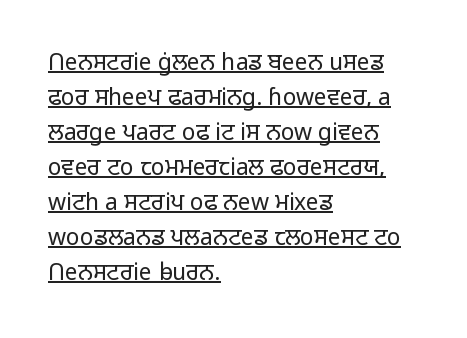
Q: Is the text bold? A: No.
Q: Is the text italic (slanted)? A: No, it is upright.
Q: Is the text underlined? A: Yes.
Q: How is the paragraph aligned? A: Left-aligned.
Q: Is the spacing between letters normal or unusually wide? A: Normal.
Q: Is the spacing between lines tight, normal or loose? A: Normal.
